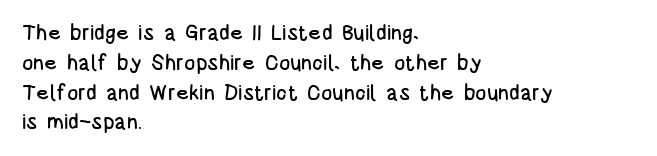
The image shows 21 px text type, upright; set left-aligned, normal line spacing (1.42x), normal letter spacing, not underlined.
